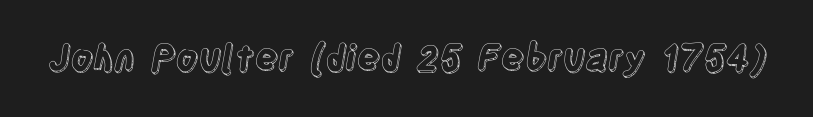
The passage shown is typed in a proportional face where columns would drift. These lines keep a tight, regular rhythm from letter to letter. The gap between lines stays unmarked.
